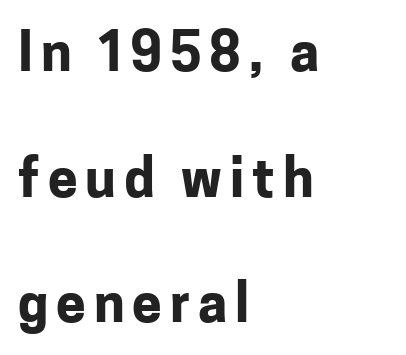
Q: Is the text bold? A: Yes.
Q: Is the text italic (slanted)? A: No, it is upright.
Q: Is the typeface a serif or a sans-serif typeface? A: Sans-serif.
Q: Is the text underlined? A: No.
Q: How is the paragraph aligned? A: Left-aligned.
Q: Is the spacing between lines tight, normal or loose? A: Loose.
Q: Width (condensed, normal, or wide)? A: Normal.
Q: Stroke contrast? A: Low.
Q: x-height? A: Medium.
Q: Monospaced? A: No.
